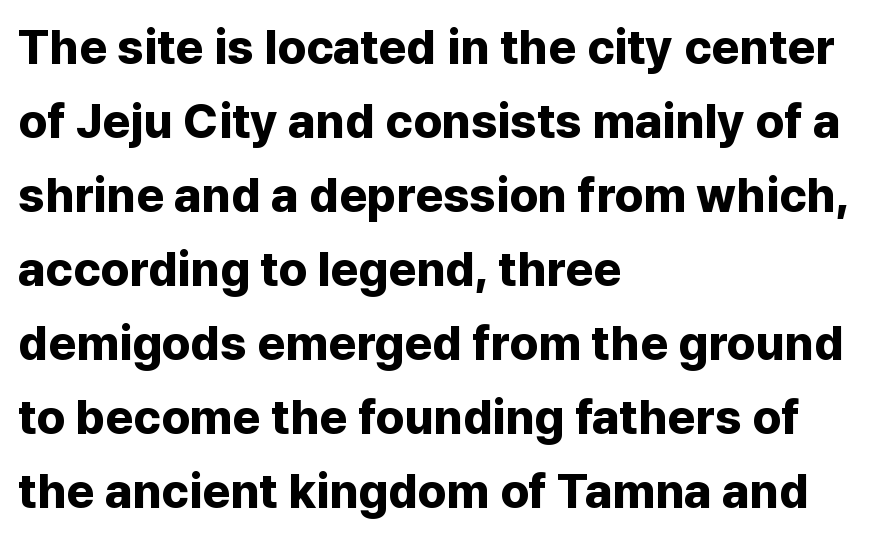
The image shows 48 px bold sans-serif type, upright; set left-aligned, normal line spacing (1.54x), normal letter spacing, not underlined; low stroke contrast and a medium x-height.
